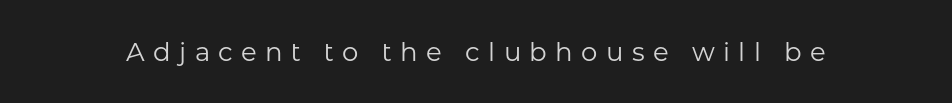
Q: Is the text bold? A: No.
Q: Is the text italic (slanted)? A: No, it is upright.
Q: Is the text underlined? A: No.
Q: Is the spacing between letters normal or unusually wide? A: Unusually wide.
